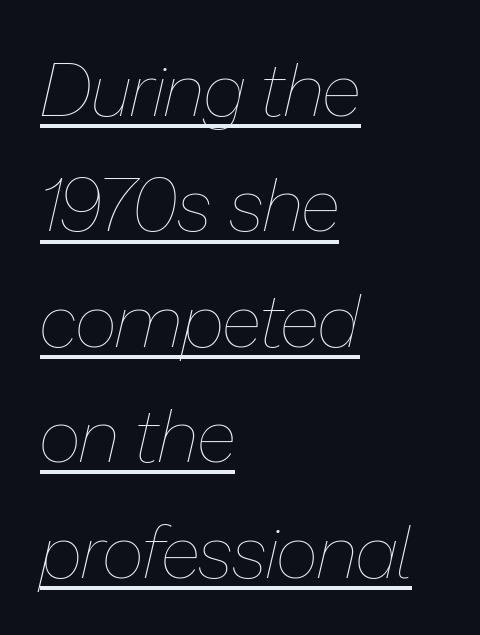
Q: Is the text bold? A: No.
Q: Is the text italic (slanted)? A: Yes, it leans right by about 13 degrees.
Q: Is the text underlined? A: Yes.
Q: How is the paragraph aligned? A: Left-aligned.
Q: Is the spacing between letters normal or unusually wide? A: Normal.
Q: Is the spacing between lines tight, normal or loose? A: Normal.
Q: Width (condensed, normal, or wide)? A: Normal.
Q: Stroke contrast? A: Low.
Q: x-height? A: Medium.
Q: Monospaced? A: No.
